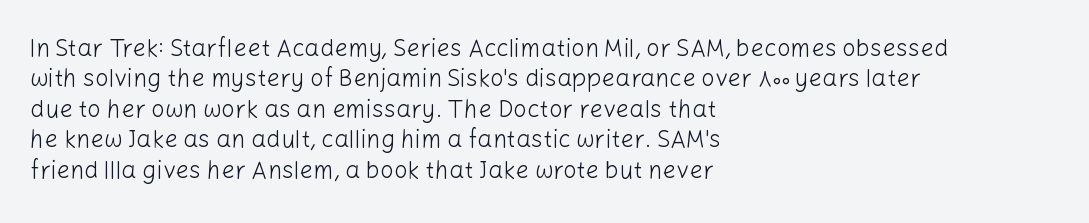
The image shows 24 px text type, upright; set left-aligned, normal line spacing (1.27x), normal letter spacing, not underlined.
